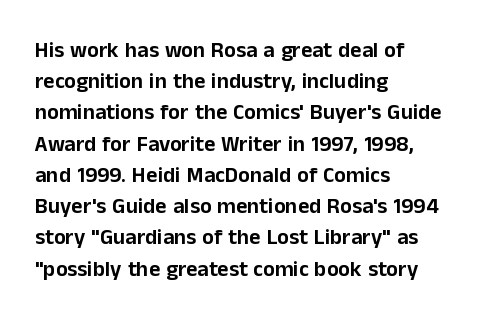
Nope, not italic — everything's standing straight. You could call the tracking neutral — neither tight nor loose. Descenders hang freely into open space. Vertical spacing — default. The compositor pushed each line to the left boundary.
